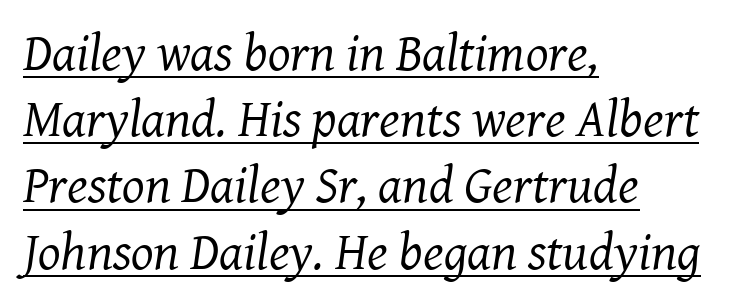
{"serif": "yes", "italic": "yes", "lean": "right", "slant_degrees": 8, "bold": "no", "weight": "regular", "width": "normal", "stroke_contrast": "medium", "x_height": "medium", "monospaced": "no", "underline": "yes", "align": "left", "line_spacing": "normal", "line_spacing_ratio": 1.25, "letter_spacing": "normal", "letter_spacing_em": 0.0, "glyph_px": 53}
